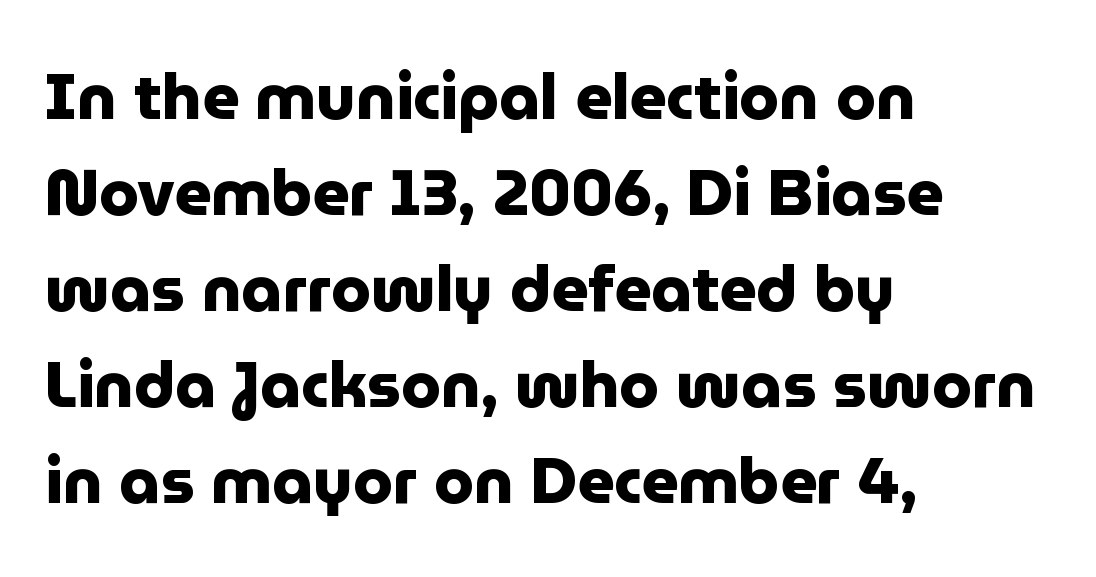
These lines keep a tight, regular rhythm from letter to letter. These lines are rendered in a variable-pitch font. These lines sit exactly where default settings would place them. The typesetter chose a ragged-right arrangement here.
